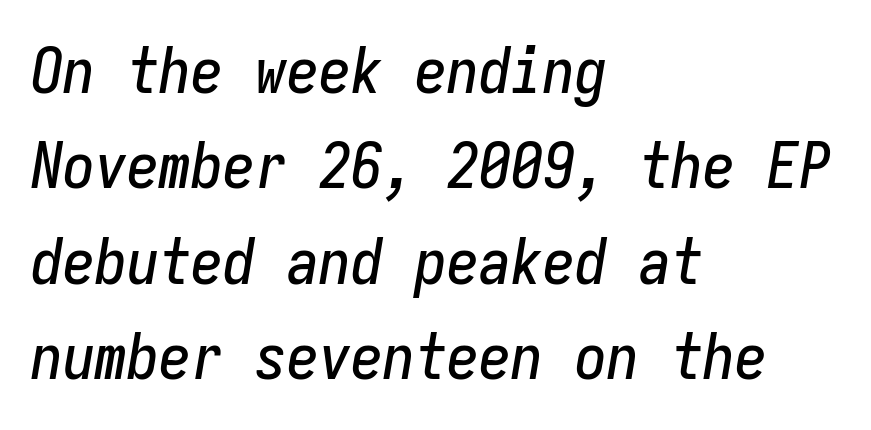
Check under the words: just untouched page. The letterforms sit shoulder to shoulder at normal distance. The lines are quadded left. The face used here is monospaced, like something from a code editor. This is oblique type, the kind used for emphasis or titles.
